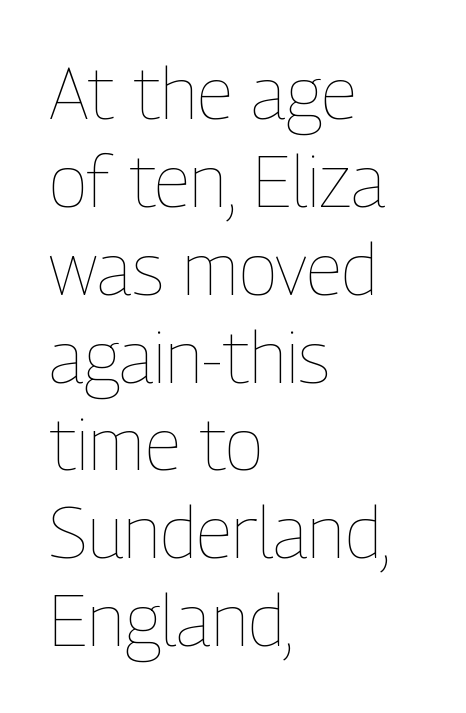
Q: Is the text bold? A: No.
Q: Is the text italic (slanted)? A: No, it is upright.
Q: Is the text underlined? A: No.
Q: How is the paragraph aligned? A: Left-aligned.
Q: Is the spacing between letters normal or unusually wide? A: Normal.
Q: Width (condensed, normal, or wide)? A: Condensed.
Q: Stroke contrast? A: Low.
Q: x-height? A: Medium.
Q: Monospaced? A: No.
